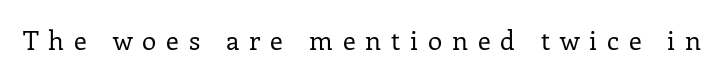
Q: Is the text bold? A: No.
Q: Is the text italic (slanted)? A: No, it is upright.
Q: Is the text underlined? A: No.
Q: Is the spacing between letters normal or unusually wide? A: Unusually wide.
